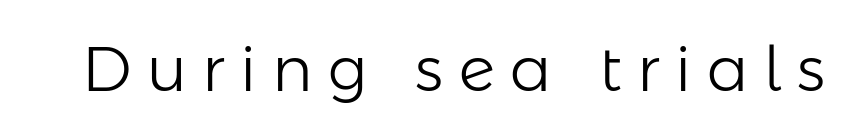
The image shows 62 px light sans-serif type, upright; set unusually wide letter spacing (+0.25 em), not underlined; low stroke contrast and a medium x-height.
